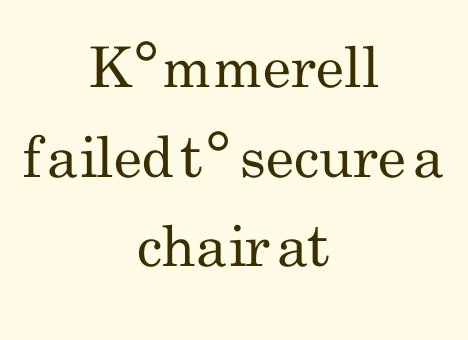
The image shows 56 px regular-weight, condensed sans-serif type, upright; set centered, normal line spacing (1.6x), normal letter spacing, not underlined; low stroke contrast and a small x-height.
